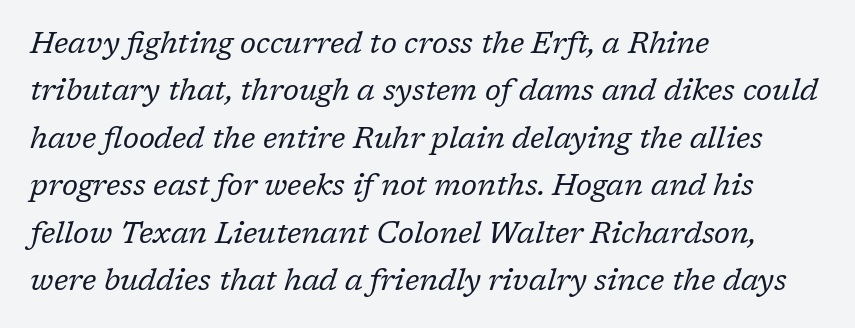
Q: Is the text bold? A: No.
Q: Is the text italic (slanted)? A: Yes, it leans right by about 17 degrees.
Q: Is the typeface a serif or a sans-serif typeface? A: Serif.
Q: Is the text underlined? A: No.
Q: How is the paragraph aligned? A: Left-aligned.
Q: Is the spacing between letters normal or unusually wide? A: Normal.
Q: Is the spacing between lines tight, normal or loose? A: Normal.
Q: Width (condensed, normal, or wide)? A: Normal.
Q: Stroke contrast? A: Low.
Q: x-height? A: Medium.
Q: Monospaced? A: No.
